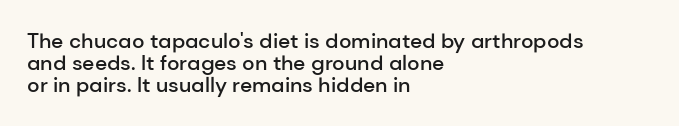
{"italic": "no", "bold": "semi", "underline": "no", "align": "left", "line_spacing": "tight", "line_spacing_ratio": 1.04, "letter_spacing": "normal", "letter_spacing_em": 0.0, "glyph_px": 21}
